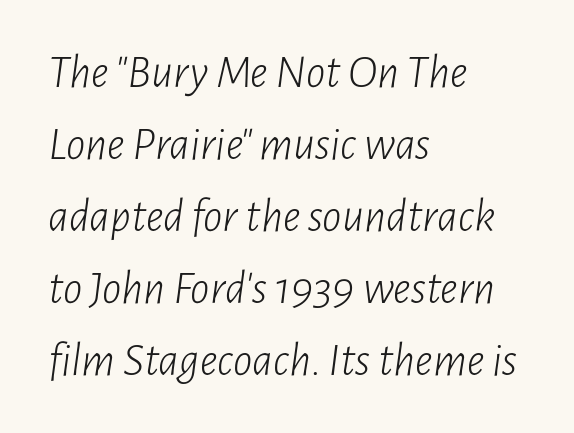
Q: Is the text bold? A: No.
Q: Is the text italic (slanted)? A: Yes, it leans right by about 7 degrees.
Q: Is the text underlined? A: No.
Q: How is the paragraph aligned? A: Left-aligned.
Q: Is the spacing between letters normal or unusually wide? A: Normal.
Q: Is the spacing between lines tight, normal or loose? A: Normal.
Q: Width (condensed, normal, or wide)? A: Condensed.
Q: Stroke contrast? A: Low.
Q: x-height? A: Medium.
Q: Monospaced? A: No.
